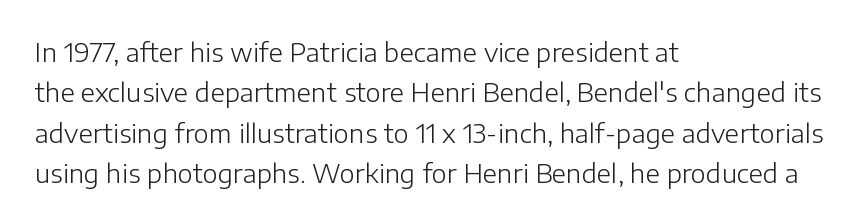
The image shows 26 px text type, upright; set left-aligned, normal line spacing (1.55x), normal letter spacing, not underlined.
